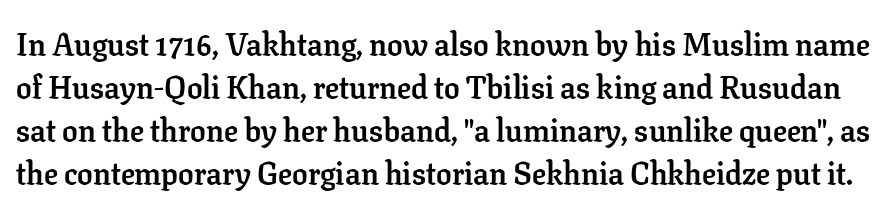
{"serif": "yes", "italic": "no", "bold": "yes", "weight": "semibold", "width": "normal", "stroke_contrast": "low", "x_height": "medium", "monospaced": "no", "underline": "no", "line_spacing": "normal", "line_spacing_ratio": 1.39, "letter_spacing": "normal", "letter_spacing_em": 0.0, "glyph_px": 31}
